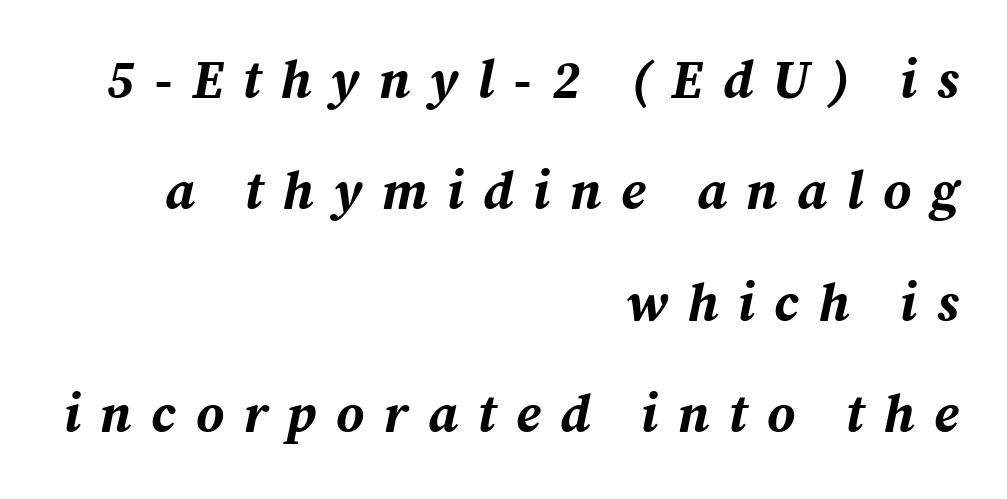
The image shows 53 px bold type, italic (leaning right); set right-aligned, loose line spacing (2.1x), unusually wide letter spacing (+0.37 em), not underlined; medium stroke contrast and a medium x-height.
